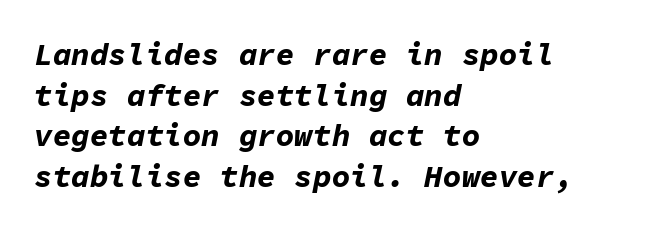
{"italic": "yes", "lean": "right", "slant_degrees": 11, "bold": "yes", "weight": "bold", "width": "normal", "stroke_contrast": "low", "x_height": "medium", "monospaced": "yes", "underline": "no", "align": "left", "line_spacing": "normal", "line_spacing_ratio": 1.31, "letter_spacing": "normal", "letter_spacing_em": 0.0, "glyph_px": 31}
